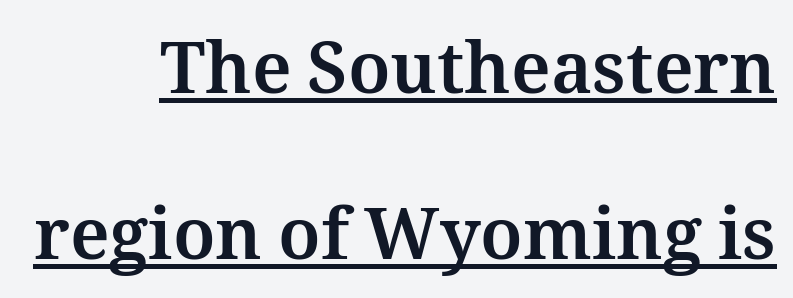
{"italic": "no", "bold": "yes", "weight": "bold", "width": "normal", "stroke_contrast": "medium", "x_height": "medium", "monospaced": "no", "underline": "yes", "align": "right", "line_spacing": "loose", "line_spacing_ratio": 2.34, "letter_spacing": "normal", "letter_spacing_em": 0.0, "glyph_px": 71}
